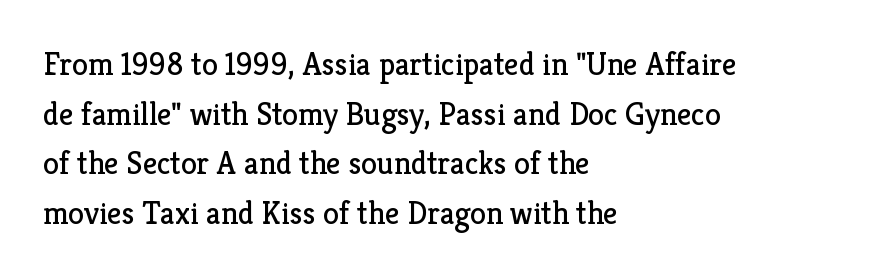
Q: Is the text bold? A: No.
Q: Is the text italic (slanted)? A: No, it is upright.
Q: Is the typeface a serif or a sans-serif typeface? A: Serif.
Q: Is the text underlined? A: No.
Q: How is the paragraph aligned? A: Left-aligned.
Q: Is the spacing between letters normal or unusually wide? A: Normal.
Q: Is the spacing between lines tight, normal or loose? A: Normal.
Q: Width (condensed, normal, or wide)? A: Normal.
Q: Stroke contrast? A: Low.
Q: x-height? A: Medium.
Q: Monospaced? A: No.
